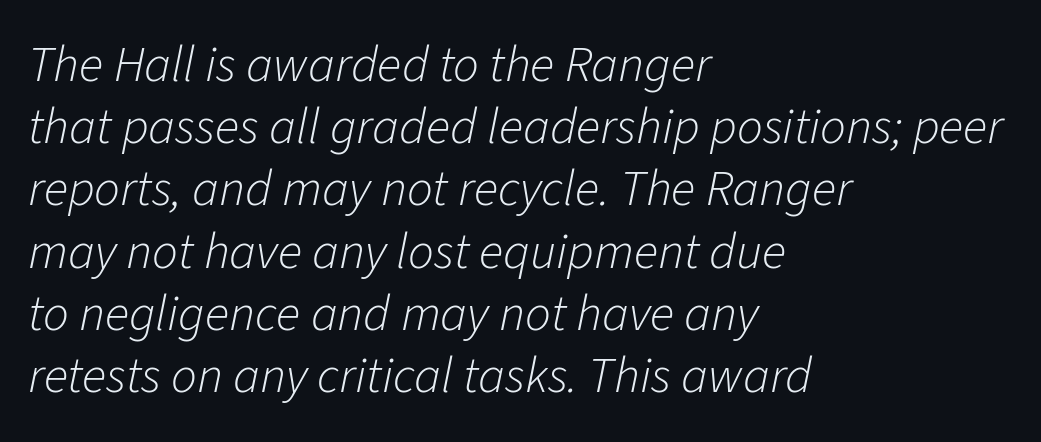
The strip under each line holds only bare page. If you drew a ruler down the left edge, every line would touch it. Is the type heavy? It reads as light-to-regular instead. Varying glyph widths throughout — classic text-font behaviour.
